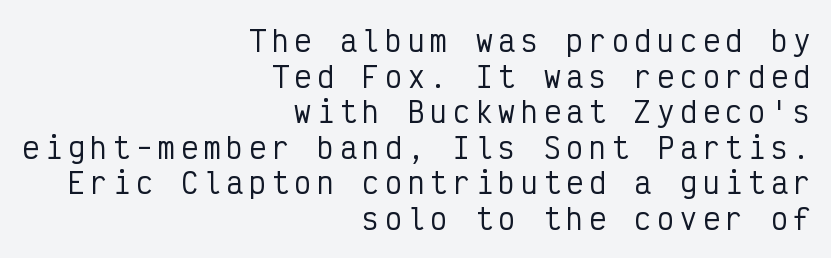
The characters display no serif detailing; their extremities are plain. Students, note that the glyphs here are deliberately spaced far apart. The face used here is monospaced, like something from a code editor. The paragraph has a hard right edge and a soft left edge. Notice how descenders clear the ascenders below comfortably — that's standard leading. Glance below the letters and you will spot only blank space.
